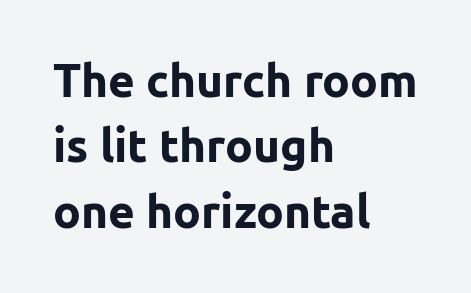
{"serif": "no", "italic": "no", "bold": "yes", "weight": "bold", "width": "normal", "stroke_contrast": "low", "x_height": "medium", "monospaced": "no", "underline": "no", "align": "left", "line_spacing": "normal", "line_spacing_ratio": 1.42, "letter_spacing": "normal", "letter_spacing_em": 0.0, "glyph_px": 46}
